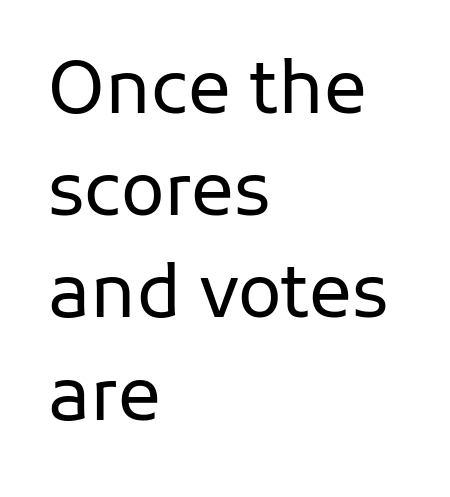
These lines are composed in type without serifs. Reading down the block, your eye returns to a fixed left position each line. The strokes carry an ordinary text weight at most. Summary of vertical rhythm: regular, with standard interline spacing.
